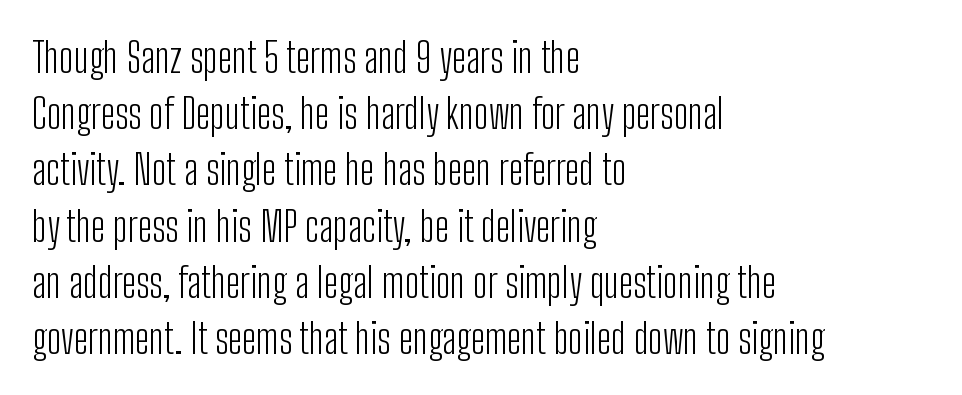
The image shows 41 px light, condensed sans-serif type, upright; set left-aligned, normal line spacing (1.37x), normal letter spacing, not underlined; low stroke contrast and a medium x-height.
